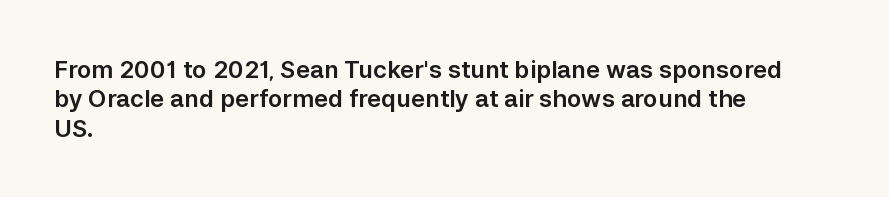
{"italic": "no", "underline": "no", "align": "left", "line_spacing_ratio": 1.22, "letter_spacing": "normal", "letter_spacing_em": 0.0, "glyph_px": 24}
